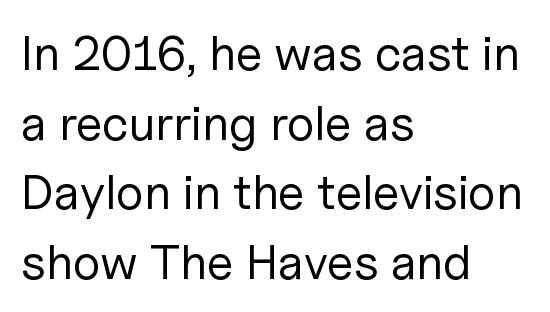
Q: Is the text bold? A: No.
Q: Is the text italic (slanted)? A: No, it is upright.
Q: Is the typeface a serif or a sans-serif typeface? A: Sans-serif.
Q: Is the text underlined? A: No.
Q: How is the paragraph aligned? A: Left-aligned.
Q: Is the spacing between letters normal or unusually wide? A: Normal.
Q: Is the spacing between lines tight, normal or loose? A: Normal.
Q: Width (condensed, normal, or wide)? A: Normal.
Q: Stroke contrast? A: Low.
Q: x-height? A: Medium.
Q: Monospaced? A: No.
